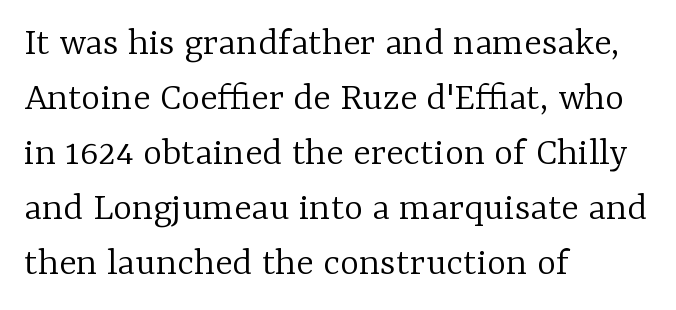
Q: Is the text bold? A: No.
Q: Is the text italic (slanted)? A: No, it is upright.
Q: Is the typeface a serif or a sans-serif typeface? A: Serif.
Q: Is the text underlined? A: No.
Q: How is the paragraph aligned? A: Left-aligned.
Q: Is the spacing between letters normal or unusually wide? A: Normal.
Q: Is the spacing between lines tight, normal or loose? A: Normal.
Q: Width (condensed, normal, or wide)? A: Normal.
Q: Stroke contrast? A: Low.
Q: x-height? A: Medium.
Q: Monospaced? A: No.
